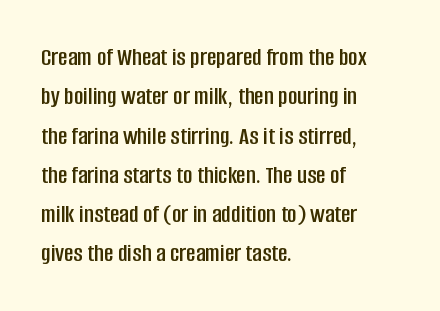
This rendering features lettering with no underline. Every row of glyphs begins at an identical x-position on the left. The leading is moderate, giving the passage an even texture. When letters stand straight like this, we call the style roman or upright.
